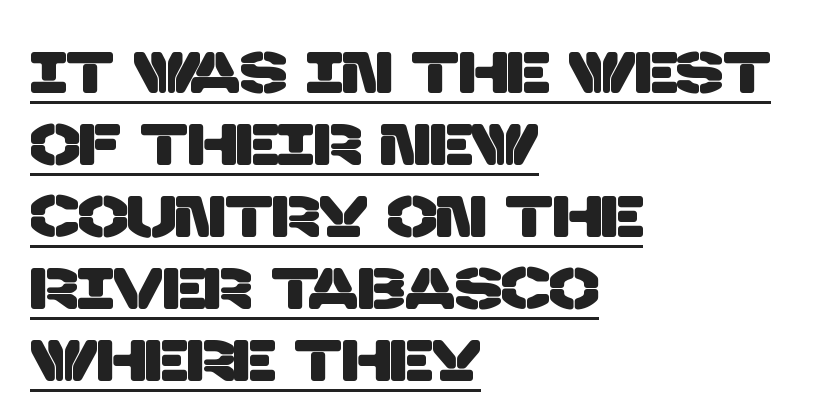
Q: Is the typeface a serif or a sans-serif typeface? A: Sans-serif.
Q: Is the text underlined? A: Yes.
Q: How is the paragraph aligned? A: Left-aligned.
Q: Is the spacing between letters normal or unusually wide? A: Normal.
Q: Width (condensed, normal, or wide)? A: Normal.
Q: Stroke contrast? A: Low.
Q: x-height? A: Large.
Q: Monospaced? A: No.
